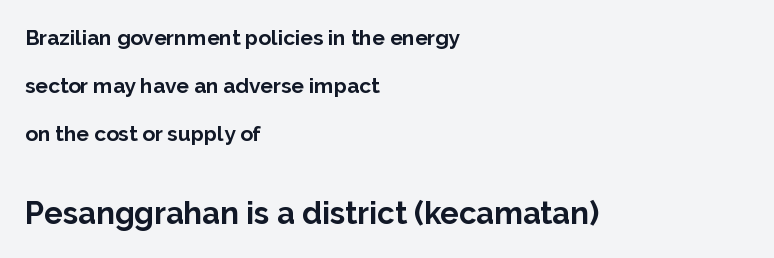
Q: Is the text bold? A: Yes.
Q: Is the text italic (slanted)? A: No, it is upright.
Q: Is the typeface a serif or a sans-serif typeface? A: Sans-serif.
Q: Is the text underlined? A: No.
Q: How is the paragraph aligned? A: Left-aligned.
Q: Is the spacing between letters normal or unusually wide? A: Normal.
Q: Is the spacing between lines tight, normal or loose? A: Loose.
Q: Which block of text is set in a larger size, the first (top) or the second (bottom)? A: The second (bottom) one.
Q: Width (condensed, normal, or wide)? A: Normal.
Q: Stroke contrast? A: Low.
Q: x-height? A: Medium.
Q: Monospaced? A: No.
